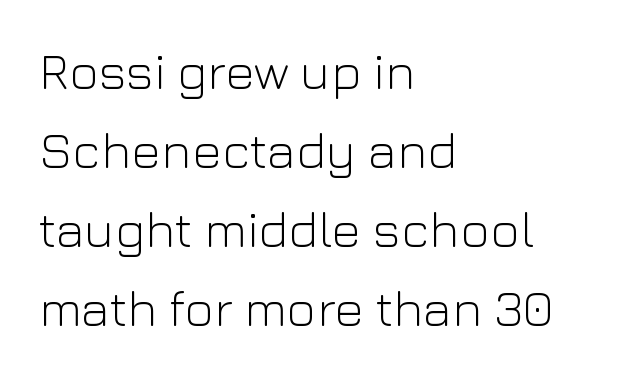
{"serif": "no", "italic": "no", "bold": "no", "weight": "light", "width": "normal", "stroke_contrast": "low", "x_height": "medium", "monospaced": "no", "underline": "no", "align": "left", "line_spacing": "normal", "line_spacing_ratio": 1.55, "letter_spacing": "normal", "letter_spacing_em": 0.0, "glyph_px": 51}
